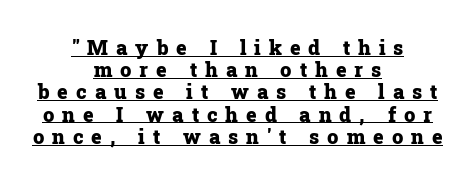
The image shows 20 px bold type, upright; set centered, tight line spacing (1.11x), unusually wide letter spacing (+0.4 em), underlined.
